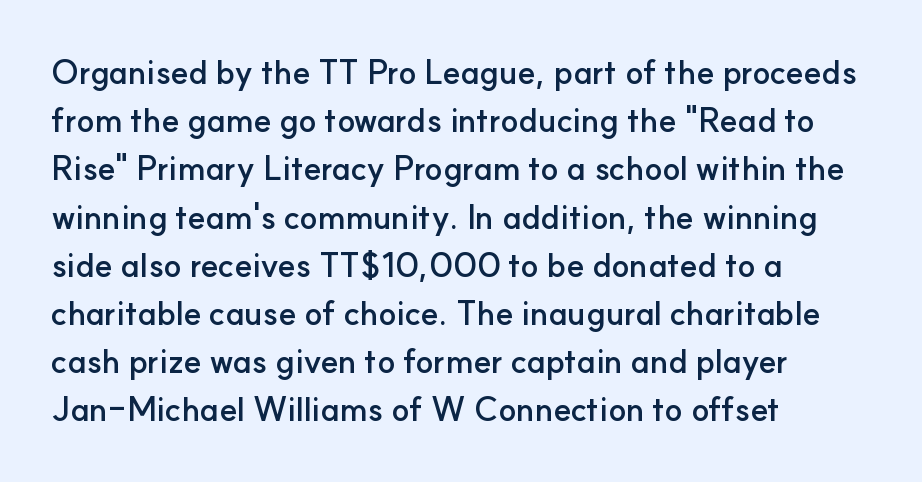
The line-height multiplier appears to be the usual default. These words are printed bold, with thick strokes throughout. Are there feet on the stems? There aren't — it's a sans. Is the block centered? No — it sits flush against the left margin.
